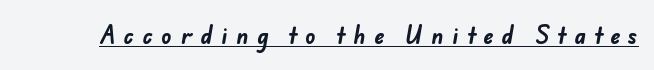
{"bold": "yes", "underline": "yes", "letter_spacing": "wide", "letter_spacing_em": 0.42, "glyph_px": 21}
